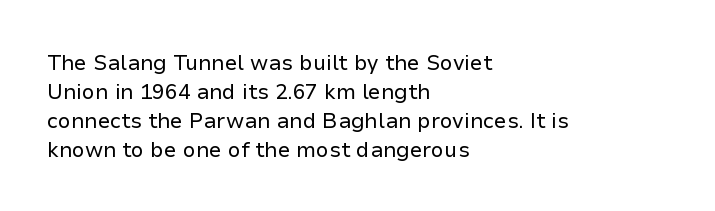
Letters rest on an invisible, unmarked baseline. Heaviness? Minimal to ordinary, like unemphasized prose. The rendering anchors every line to the left-hand side. The line-height multiplier appears to be the usual default.
